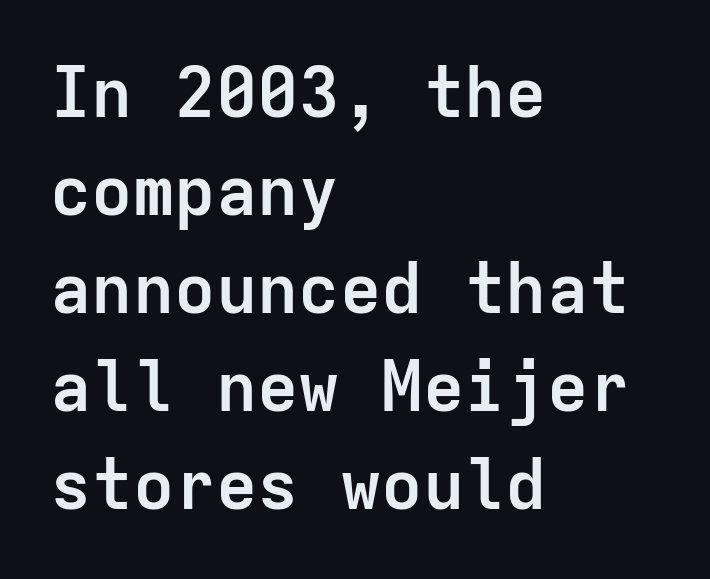
{"serif": "no", "italic": "no", "bold": "yes", "weight": "semibold", "width": "normal", "stroke_contrast": "low", "x_height": "medium", "monospaced": "yes", "underline": "no", "align": "left", "line_spacing": "normal", "line_spacing_ratio": 1.42, "letter_spacing": "normal", "letter_spacing_em": 0.0, "glyph_px": 69}
